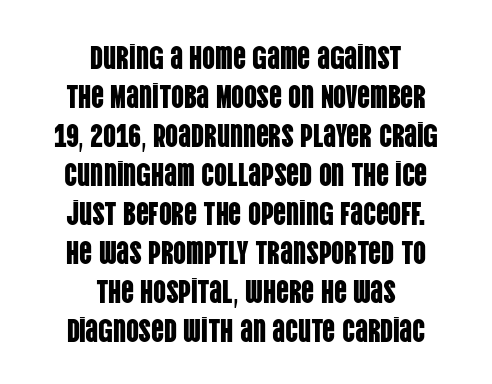
Tall strokes in this sample are plumb rather than angled. Think of a printed novel: that variable character pitch is what you see here. Stroke terminals: plain, sans-serif. Alignment: centered.
